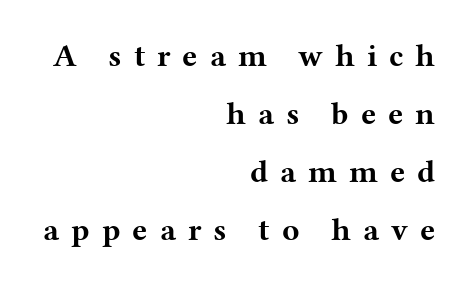
Q: Is the text bold? A: Yes.
Q: Is the text italic (slanted)? A: No, it is upright.
Q: Is the typeface a serif or a sans-serif typeface? A: Serif.
Q: Is the text underlined? A: No.
Q: How is the paragraph aligned? A: Right-aligned.
Q: Is the spacing between letters normal or unusually wide? A: Unusually wide.
Q: Width (condensed, normal, or wide)? A: Wide.
Q: Stroke contrast? A: Medium.
Q: x-height? A: Medium.
Q: Monospaced? A: No.
